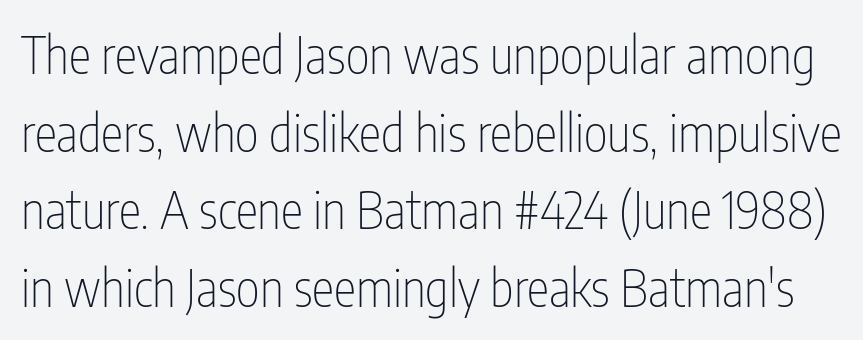
Looks like regular typesetting: each glyph gets only the width it needs. If you drew a line through each stem, it would be perfectly vertical. Between one letter and the next there's only the usual sliver of space. The words here are not underlined.
